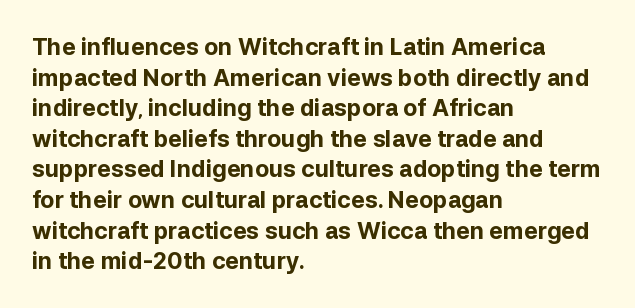
The image shows 23 px bold type, upright; set left-aligned, normal line spacing (1.33x), normal letter spacing, not underlined.
